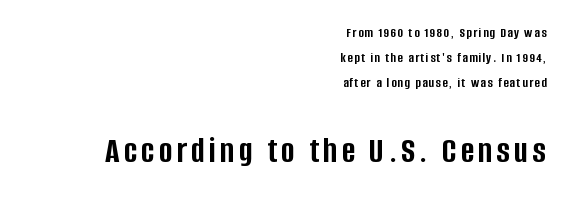
Q: Is the text bold? A: Yes.
Q: Is the text italic (slanted)? A: No, it is upright.
Q: Is the typeface a serif or a sans-serif typeface? A: Sans-serif.
Q: Is the text underlined? A: No.
Q: How is the paragraph aligned? A: Right-aligned.
Q: Which block of text is set in a larger size, the first (top) or the second (bottom)? A: The second (bottom) one.
Q: Width (condensed, normal, or wide)? A: Condensed.
Q: Stroke contrast? A: Low.
Q: x-height? A: Large.
Q: Monospaced? A: No.
